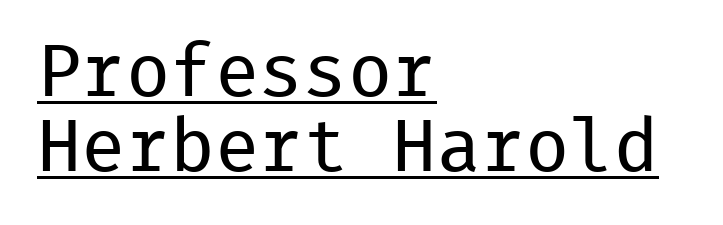
When letters stand straight like this, we call the style roman or upright. Where is the straight margin? On the left. Compared with typical paragraphs, the rows here are closer together. These glyphs show unthickened strokes, regular width or finer. Spacing verdict: monospaced, one width for all characters. This sample uses a sans-serif face.
